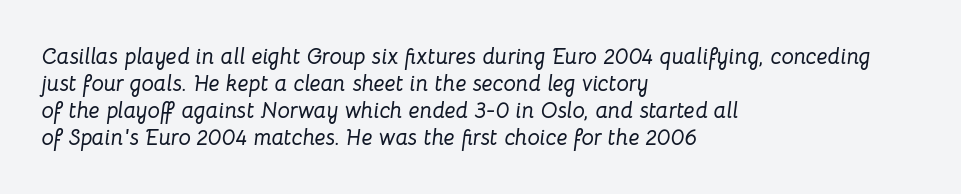
A typesetter would call this zero additional tracking. The paragraph shown leans on its left margin. Notice how the stems are inclined rather than vertical — that's the hallmark of italics. The foot of each line stays bare and open.
